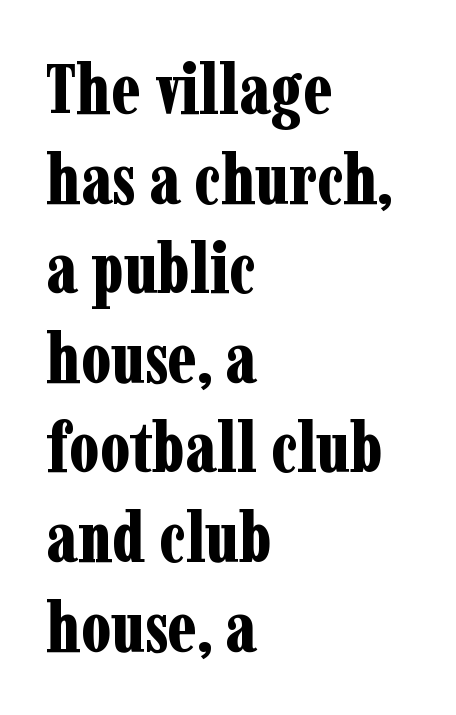
The image shows 70 px bold, condensed serif type, upright; set left-aligned, normal line spacing (1.28x), normal letter spacing, not underlined; low stroke contrast and a medium x-height.
